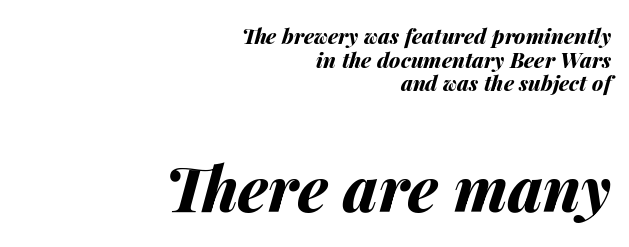
Honestly, the rows look squashed on top of each other. Decoration check: the copy has no underline. The more generous point size was reserved for the lower chunk. Varying glyph widths throughout — classic text-font behaviour. Observe the lean: these are italic letterforms.
